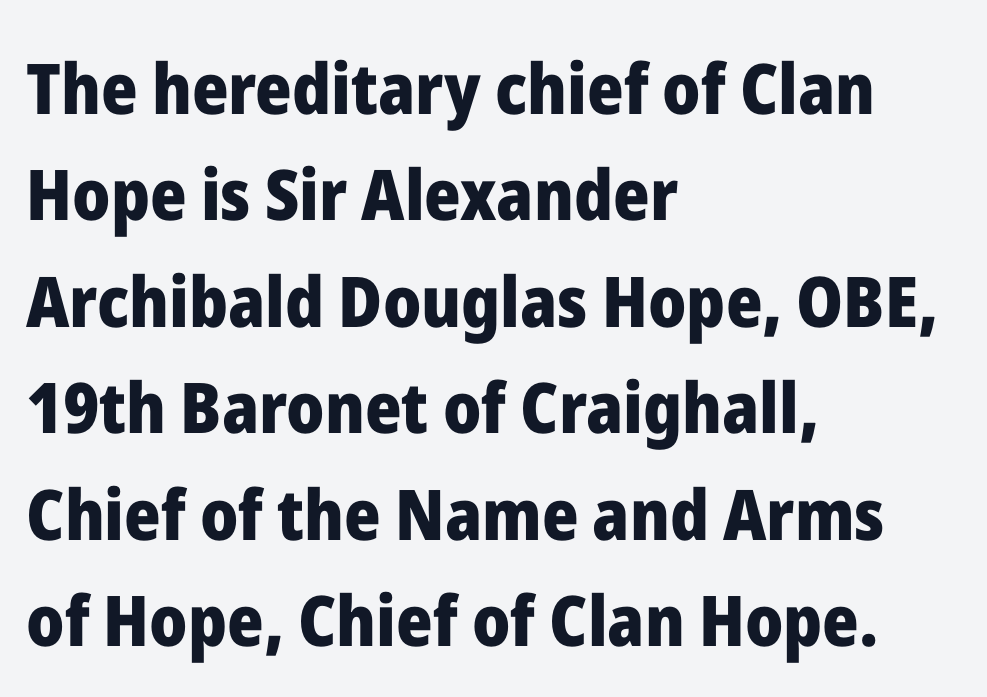
{"serif": "no", "italic": "no", "bold": "yes", "weight": "heavy", "width": "normal", "stroke_contrast": "low", "x_height": "medium", "monospaced": "no", "underline": "no", "align": "left", "line_spacing": "normal", "line_spacing_ratio": 1.52, "letter_spacing": "normal", "letter_spacing_em": 0.0, "glyph_px": 70}
